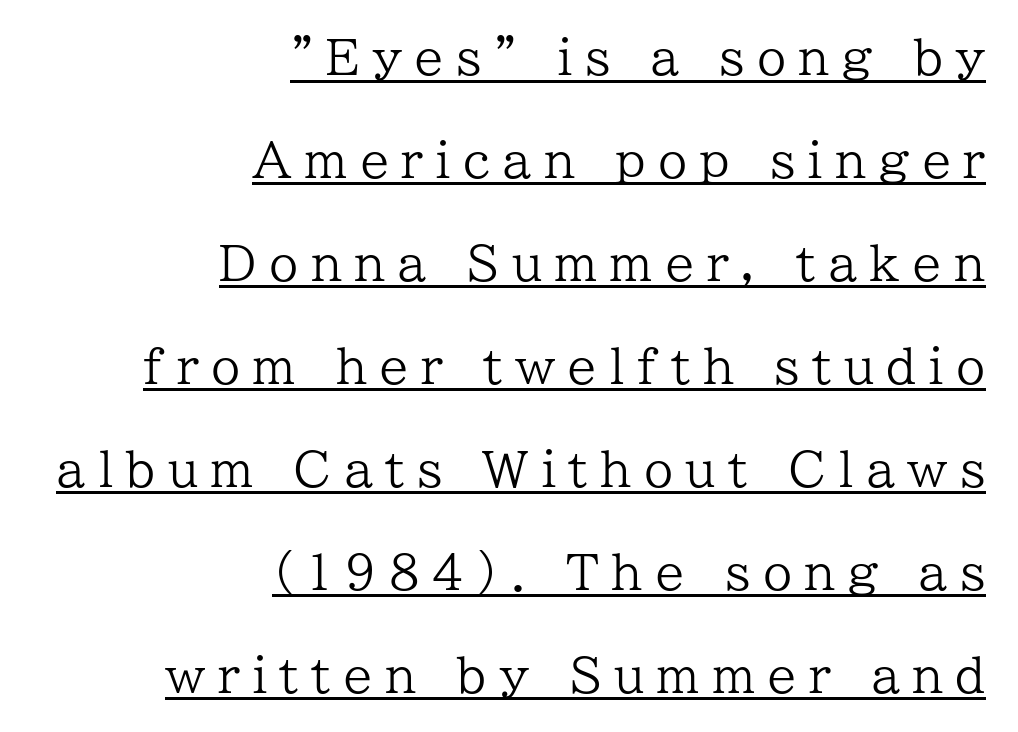
Spacing verdict: proportional, widths tailored to each character. A serif font was chosen for this passage. A baseline rule has been typeset under these characters. Words appear elongated and porous because spacing is wide.
